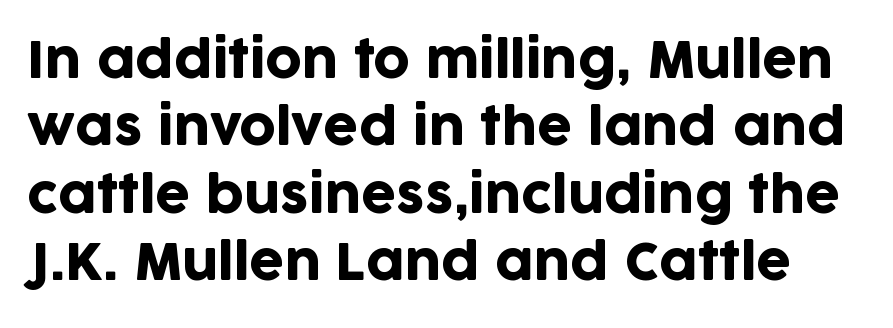
Q: Is the text italic (slanted)? A: No, it is upright.
Q: Is the typeface a serif or a sans-serif typeface? A: Sans-serif.
Q: Is the text underlined? A: No.
Q: Is the spacing between letters normal or unusually wide? A: Normal.
Q: Is the spacing between lines tight, normal or loose? A: Normal.
Q: Width (condensed, normal, or wide)? A: Normal.
Q: Stroke contrast? A: Low.
Q: x-height? A: Large.
Q: Monospaced? A: No.
